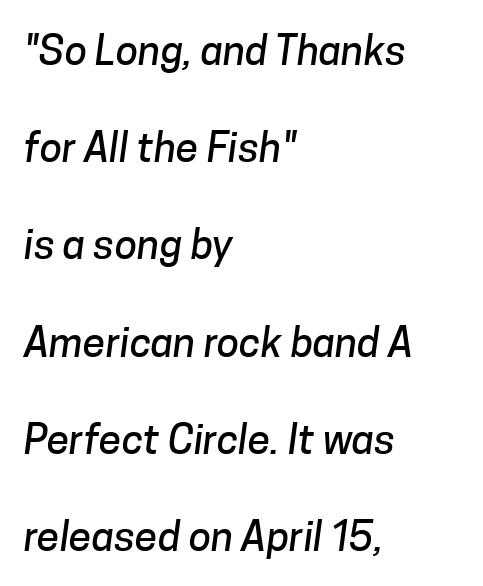
The image shows 41 px sans-serif type; set left-aligned, loose line spacing (2.37x), normal letter spacing, not underlined; low stroke contrast and a medium x-height.
